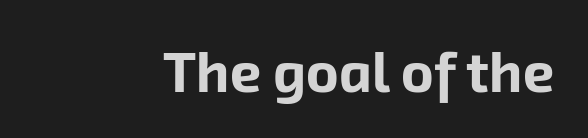
{"serif": "no", "bold": "yes", "weight": "bold", "width": "normal", "stroke_contrast": "low", "x_height": "medium", "monospaced": "no", "underline": "no", "letter_spacing": "normal", "letter_spacing_em": 0.0, "glyph_px": 56}
